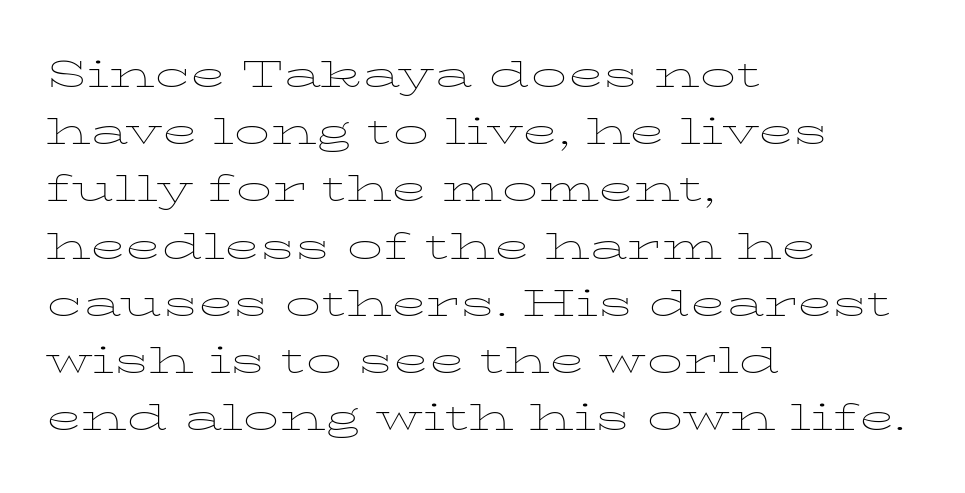
The passage is arranged the way most books set body copy — flush left. The designer left line spacing at the default. You could not count columns in this text — the font is proportionally spaced. The axis of the letterforms is exactly vertical. A typesetter would label this face a serif.
